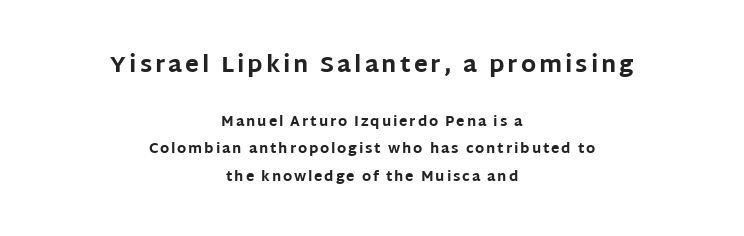
Q: Is the text bold? A: Yes.
Q: Is the text italic (slanted)? A: No, it is upright.
Q: Is the text underlined? A: No.
Q: How is the paragraph aligned? A: Centered.
Q: Is the spacing between lines tight, normal or loose? A: Loose.
Q: Which block of text is set in a larger size, the first (top) or the second (bottom)? A: The first (top) one.
